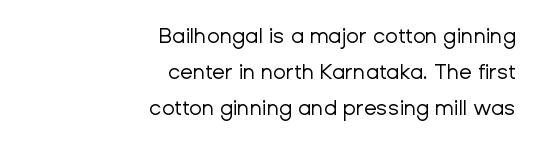
Ascenders rise straight up at ninety degrees. Descenders hang freely into open space. Every row of glyphs terminates at an identical x-position on the right. The face looks like a standard text weight, possibly lighter. The rendering keeps characters at their native spacing.
